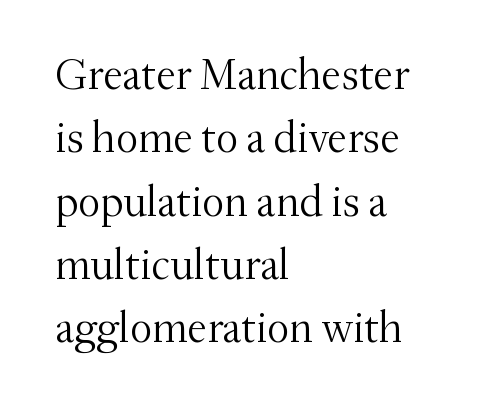
This sample is left-justified, so line endings fall wherever the words run out. This sample keeps an unexceptional amount of space between lines. How are the letters spaced? Ordinarily, with no added tracking. Little horizontal feet cap the strokes, marking this as serif type. You can tell it's not italic because the verticals are truly vertical. The baseline area is clear.
